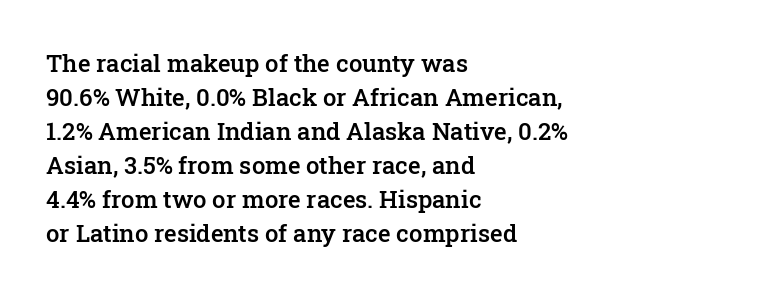
Q: Is the text bold? A: Semi-bold.
Q: Is the text italic (slanted)? A: No, it is upright.
Q: Is the text underlined? A: No.
Q: How is the paragraph aligned? A: Left-aligned.
Q: Is the spacing between letters normal or unusually wide? A: Normal.
Q: Is the spacing between lines tight, normal or loose? A: Normal.
